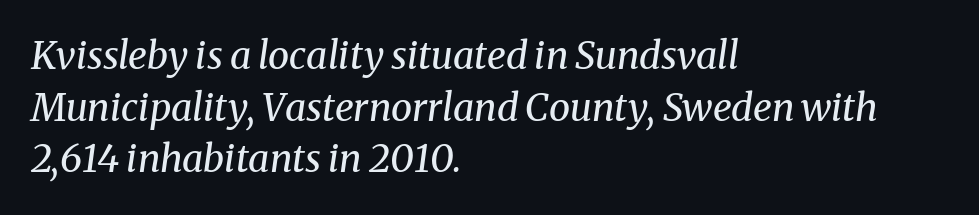
Q: Is the text bold? A: No.
Q: Is the text italic (slanted)? A: Yes, it leans right by about 8 degrees.
Q: Is the typeface a serif or a sans-serif typeface? A: Serif.
Q: Is the text underlined? A: No.
Q: How is the paragraph aligned? A: Left-aligned.
Q: Is the spacing between letters normal or unusually wide? A: Normal.
Q: Is the spacing between lines tight, normal or loose? A: Normal.
Q: Width (condensed, normal, or wide)? A: Normal.
Q: Stroke contrast? A: Medium.
Q: x-height? A: Medium.
Q: Monospaced? A: No.
